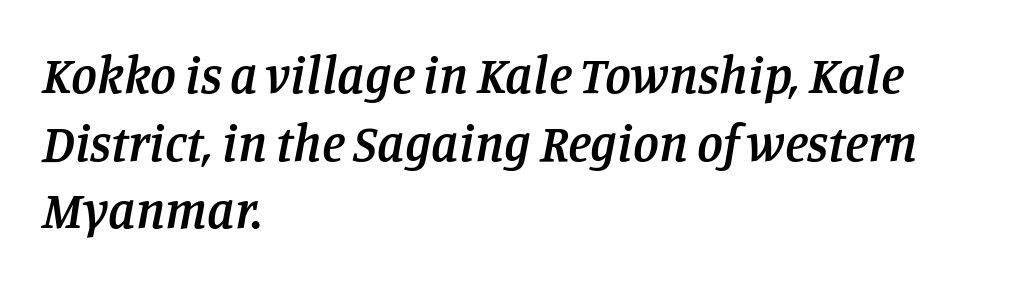
Q: Is the text bold? A: Semi-bold.
Q: Is the text italic (slanted)? A: Yes, it leans right by about 11 degrees.
Q: Is the typeface a serif or a sans-serif typeface? A: Serif.
Q: Is the text underlined? A: No.
Q: How is the paragraph aligned? A: Left-aligned.
Q: Is the spacing between letters normal or unusually wide? A: Normal.
Q: Is the spacing between lines tight, normal or loose? A: Normal.
Q: Width (condensed, normal, or wide)? A: Normal.
Q: Stroke contrast? A: Low.
Q: x-height? A: Large.
Q: Monospaced? A: No.
